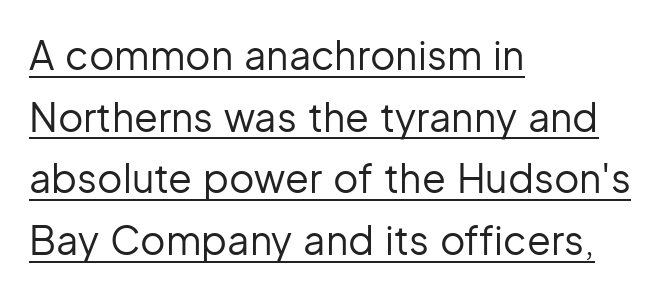
{"serif": "no", "italic": "no", "bold": "no", "weight": "regular", "width": "normal", "stroke_contrast": "low", "x_height": "medium", "monospaced": "no", "underline": "yes", "align": "left", "line_spacing": "normal", "line_spacing_ratio": 1.58, "letter_spacing": "normal", "letter_spacing_em": 0.0, "glyph_px": 39}
